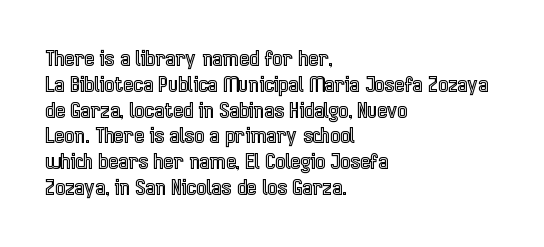
The image shows 21 px text type, upright; set left-aligned, line spacing 1.23x, normal letter spacing, not underlined.
